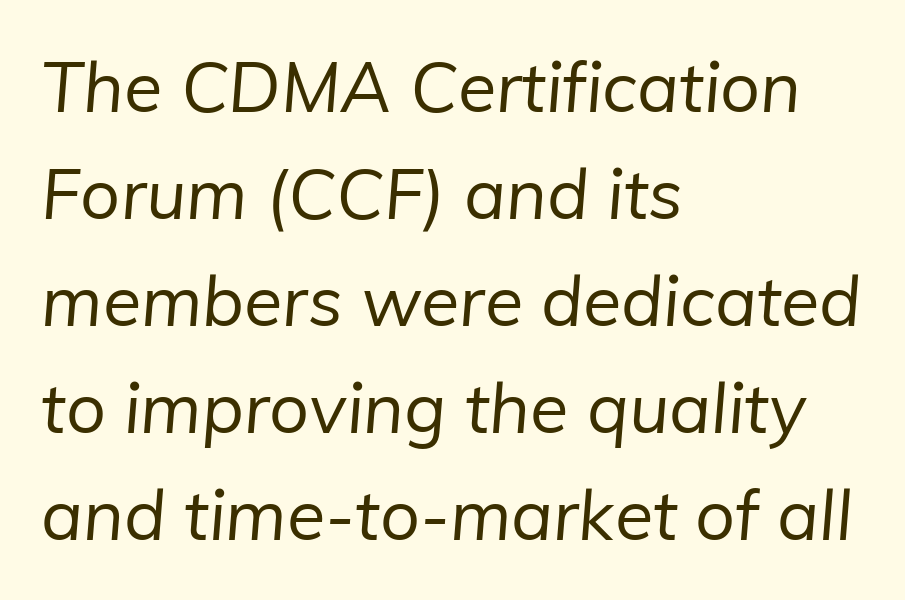
All the whitespace from short lines collects on the right. No heavy texture on the line: the type isn't bold. The string is rendered with underlining switched off. If you measured baseline to baseline, you'd find a middling distance. Font category for this specimen: sans-serif.
